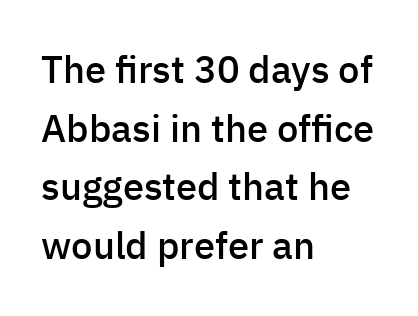
The image shows 38 px semibold sans-serif type, upright; set left-aligned, normal line spacing (1.54x), normal letter spacing, not underlined; low stroke contrast and a medium x-height.
